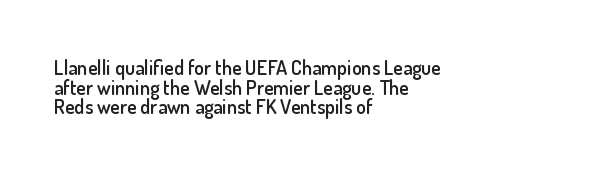
Q: Is the text bold? A: Semi-bold.
Q: Is the text italic (slanted)? A: No, it is upright.
Q: Is the text underlined? A: No.
Q: How is the paragraph aligned? A: Left-aligned.
Q: Is the spacing between letters normal or unusually wide? A: Normal.
Q: Is the spacing between lines tight, normal or loose? A: Tight.
